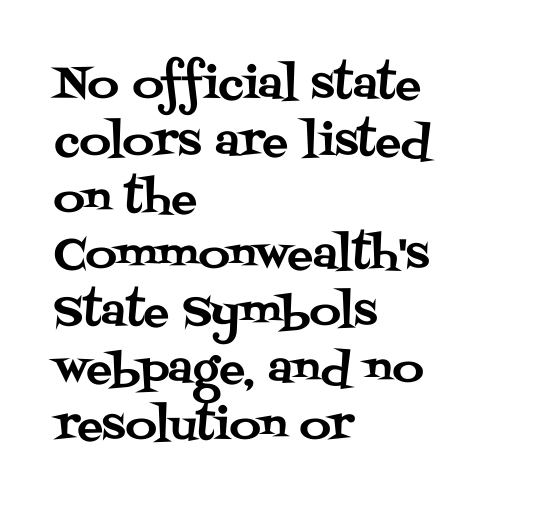
Q: Is the text italic (slanted)? A: No, it is upright.
Q: Is the typeface a serif or a sans-serif typeface? A: Serif.
Q: Is the text underlined? A: No.
Q: How is the paragraph aligned? A: Left-aligned.
Q: Is the spacing between letters normal or unusually wide? A: Normal.
Q: Is the spacing between lines tight, normal or loose? A: Normal.
Q: Width (condensed, normal, or wide)? A: Normal.
Q: Stroke contrast? A: Medium.
Q: x-height? A: Large.
Q: Monospaced? A: No.
